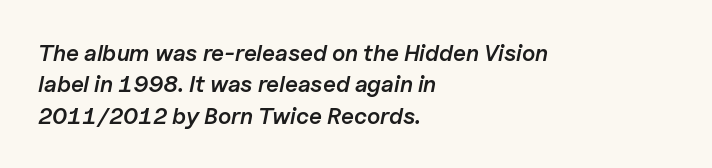
The glyphs are unaccompanied by any horizontal stroke below them. These words are printed semibold, heavier than regular yet not bold. The rag falls on the right side of this text block. The typography opts for an oblique posture over an upright one. Reading down the column, the eye jumps a familiar distance to each next line.
